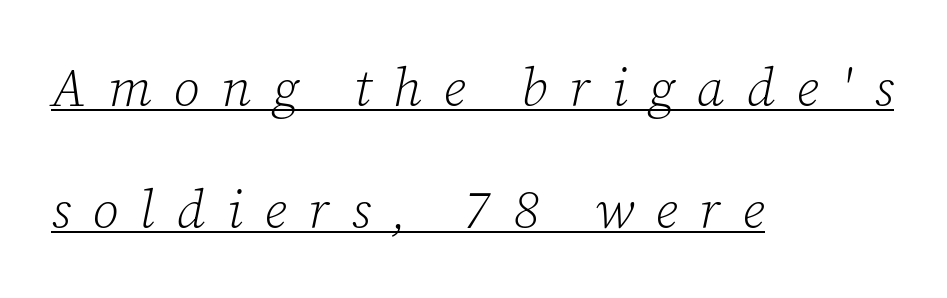
The image shows 53 px light serif type, italic (leaning right); set left-aligned, loose line spacing (2.31x), unusually wide letter spacing (+0.41 em), underlined; low stroke contrast and a medium x-height.
